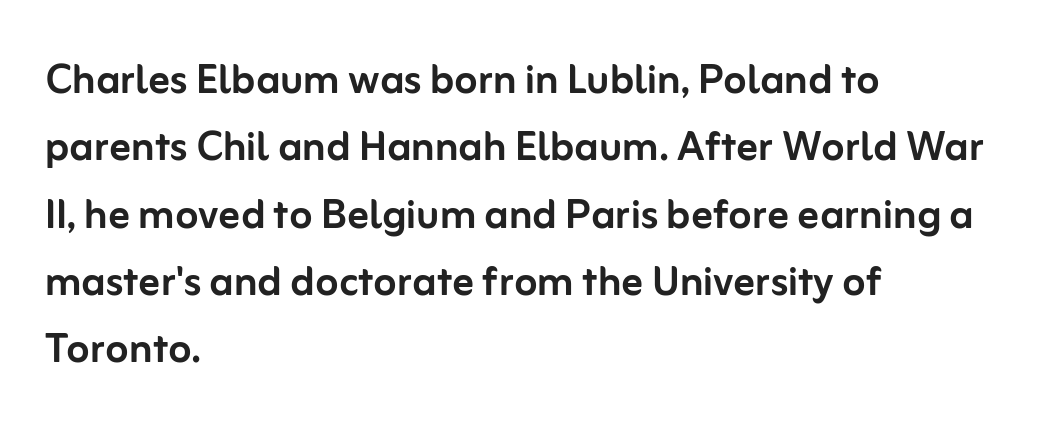
{"serif": "no", "italic": "no", "width": "normal", "stroke_contrast": "low", "x_height": "medium", "monospaced": "no", "underline": "no", "align": "left", "line_spacing": "normal", "line_spacing_ratio": 1.27, "letter_spacing": "normal", "letter_spacing_em": 0.0, "glyph_px": 53}
